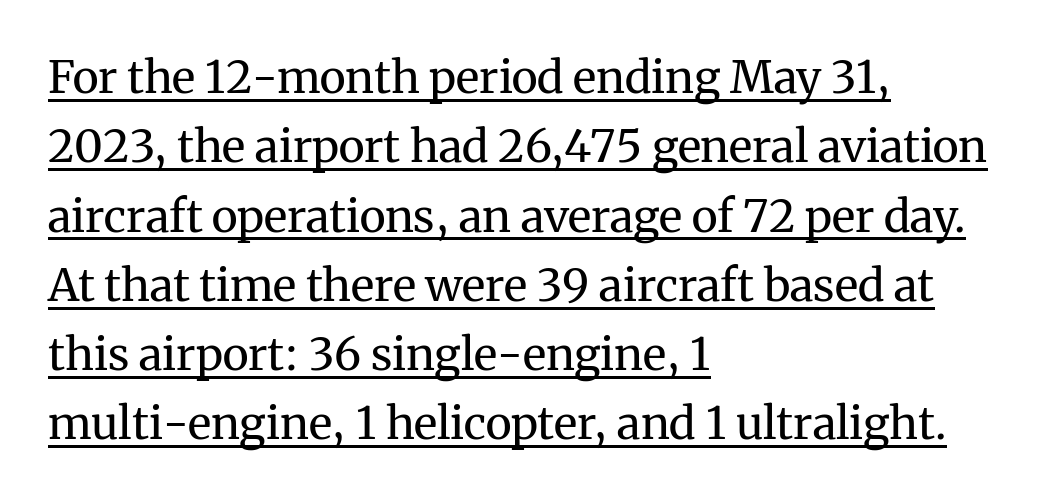
The image shows 45 px regular-weight serif type, upright; set left-aligned, normal line spacing (1.54x), normal letter spacing, underlined; medium stroke contrast and a medium x-height.
